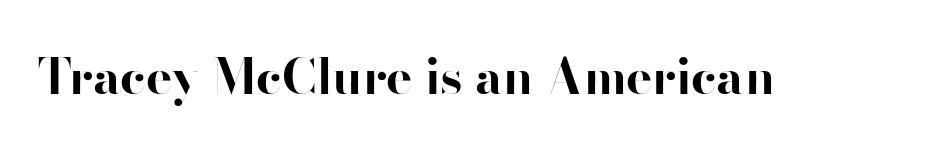
Q: Is the text bold? A: Yes.
Q: Is the text italic (slanted)? A: No, it is upright.
Q: Is the typeface a serif or a sans-serif typeface? A: Sans-serif.
Q: Is the text underlined? A: No.
Q: Is the spacing between letters normal or unusually wide? A: Normal.
Q: Width (condensed, normal, or wide)? A: Normal.
Q: Stroke contrast? A: High.
Q: x-height? A: Small.
Q: Monospaced? A: No.
